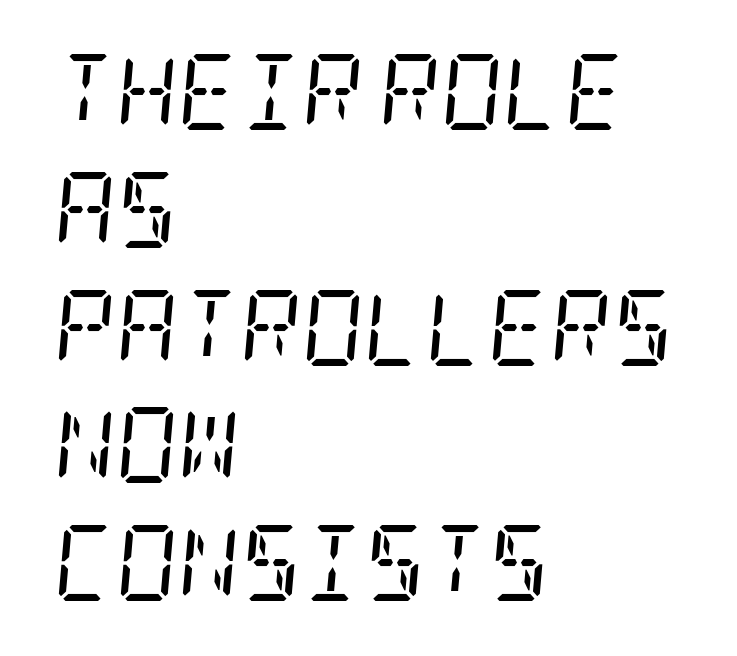
{"serif": "yes", "italic": "yes", "lean": "right", "slant_degrees": 5, "bold": "no", "weight": "regular", "width": "condensed", "stroke_contrast": "low", "x_height": "large", "underline": "no", "align": "left", "line_spacing": "normal", "line_spacing_ratio": 1.55, "letter_spacing": "normal", "letter_spacing_em": 0.0, "glyph_px": 76}
